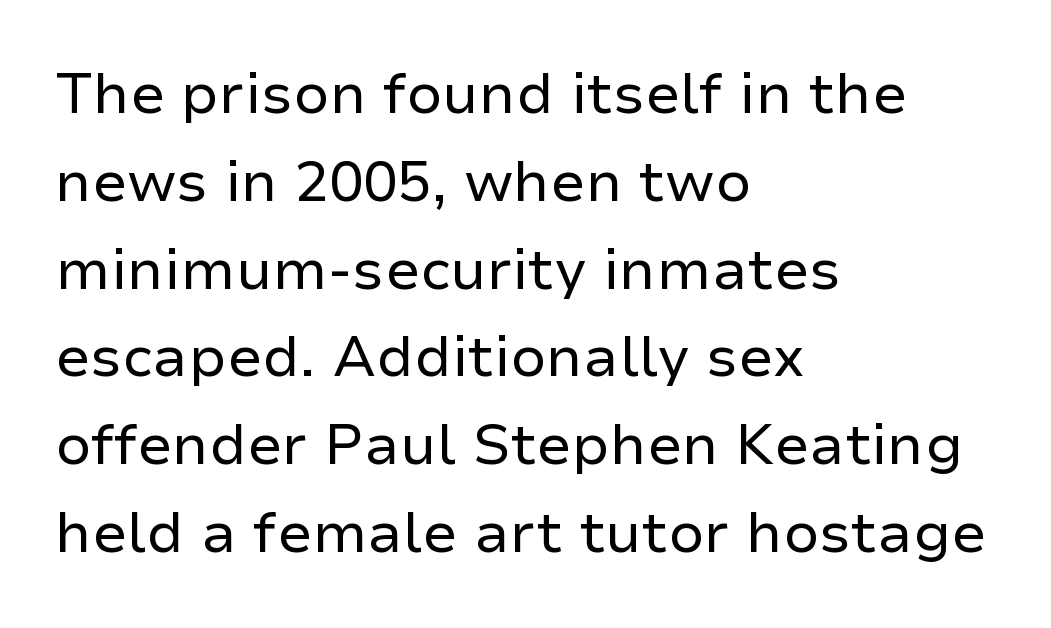
The image shows 57 px regular-weight sans-serif type, upright; set left-aligned, normal line spacing (1.54x), normal letter spacing, not underlined; low stroke contrast and a medium x-height.
